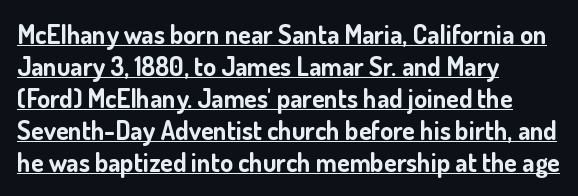
The words here are underlined. Italic: no, the glyphs are upright roman. Caption: multi-line text, flush left, ragged right. Notice how thick the strokes are: this is what a full bold looks like. Standard letterfit; no display-style spreading of the glyphs.
